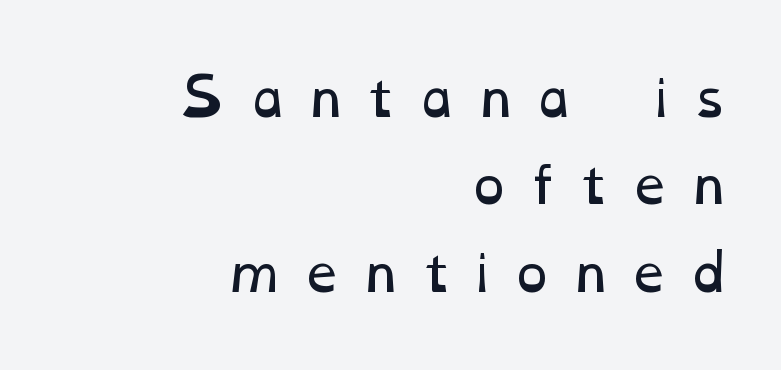
{"bold": "no", "weight": "regular", "width": "wide", "stroke_contrast": "low", "x_height": "medium", "monospaced": "no", "underline": "no", "align": "right", "line_spacing_ratio": 1.75, "letter_spacing": "wide", "letter_spacing_em": 0.35, "glyph_px": 50}
